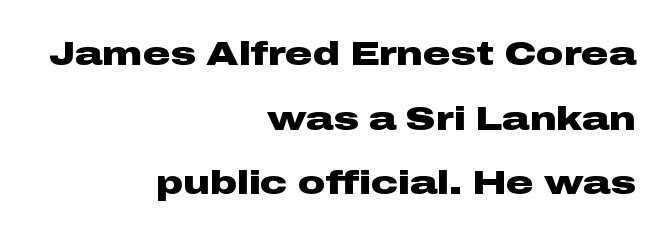
Q: Is the text bold? A: Yes.
Q: Is the text italic (slanted)? A: No, it is upright.
Q: Is the typeface a serif or a sans-serif typeface? A: Sans-serif.
Q: Is the text underlined? A: No.
Q: How is the paragraph aligned? A: Right-aligned.
Q: Is the spacing between letters normal or unusually wide? A: Normal.
Q: Is the spacing between lines tight, normal or loose? A: Loose.
Q: Width (condensed, normal, or wide)? A: Wide.
Q: Stroke contrast? A: Low.
Q: x-height? A: Medium.
Q: Monospaced? A: No.
